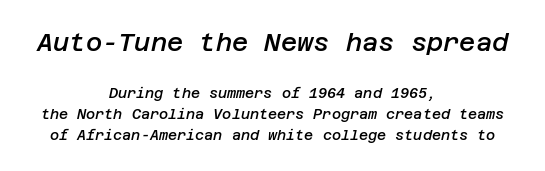
The image shows 25 px text type, italic (leaning right); set centered, normal line spacing (1.49x), normal letter spacing, not underlined; the first (top) block is 1.79x larger.
